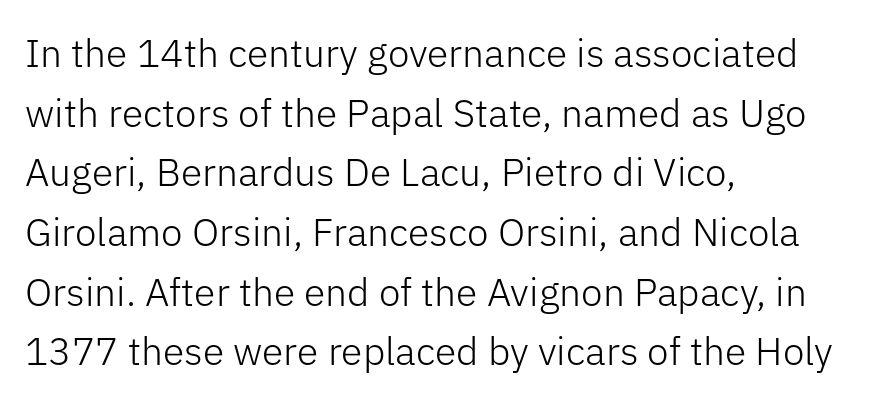
{"serif": "no", "italic": "no", "bold": "no", "weight": "light", "width": "normal", "stroke_contrast": "low", "x_height": "medium", "monospaced": "no", "underline": "no", "align": "left", "line_spacing": "normal", "line_spacing_ratio": 1.53, "letter_spacing": "normal", "letter_spacing_em": 0.0, "glyph_px": 39}
